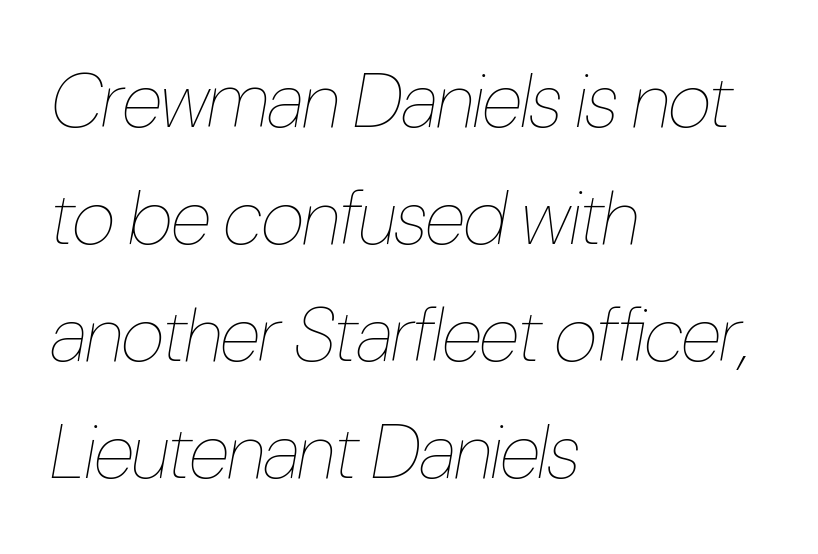
Q: Is the text bold? A: No.
Q: Is the text italic (slanted)? A: Yes, it leans right by about 10 degrees.
Q: Is the text underlined? A: No.
Q: How is the paragraph aligned? A: Left-aligned.
Q: Is the spacing between letters normal or unusually wide? A: Normal.
Q: Is the spacing between lines tight, normal or loose? A: Normal.
Q: Width (condensed, normal, or wide)? A: Condensed.
Q: Stroke contrast? A: Low.
Q: x-height? A: Medium.
Q: Monospaced? A: No.
